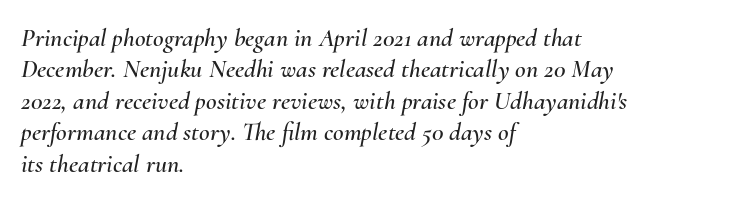
{"italic": "yes", "lean": "right", "slant_degrees": 10, "underline": "no", "align": "left", "line_spacing_ratio": 1.21, "letter_spacing": "normal", "letter_spacing_em": 0.0, "glyph_px": 26}
